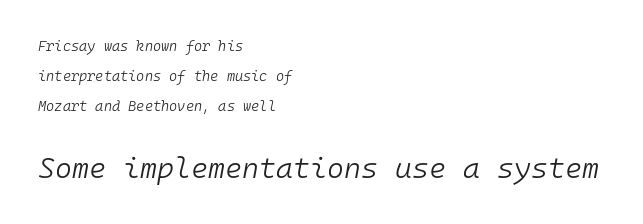
{"italic": "yes", "lean": "right", "slant_degrees": 10, "bold": "no", "weight": "light", "width": "normal", "stroke_contrast": "low", "x_height": "medium", "monospaced": "yes", "underline": "no", "align": "left", "line_spacing": "loose", "line_spacing_ratio": 2.15, "letter_spacing": "normal", "letter_spacing_em": 0.0, "larger_block": "second", "size_ratio": 2.07, "glyph_px": 29}
